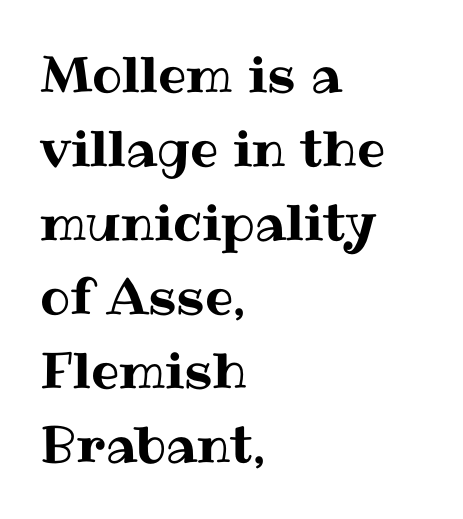
Characters follow at the spacing the type designer built in. Leading matches the norm, producing a regular column. Posture: upright roman. This rendering features lettering with no underline.
